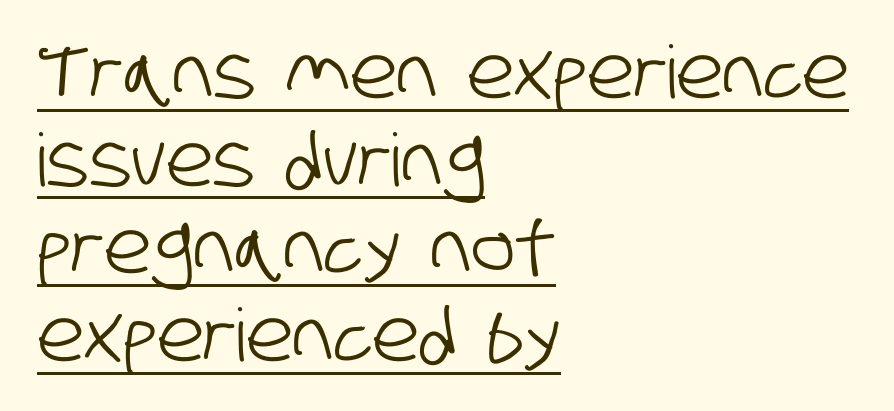
{"serif": "no", "width": "condensed", "stroke_contrast": "low", "x_height": "large", "monospaced": "no", "underline": "yes", "align": "left", "line_spacing_ratio": 1.2, "letter_spacing": "normal", "letter_spacing_em": 0.0, "glyph_px": 73}
